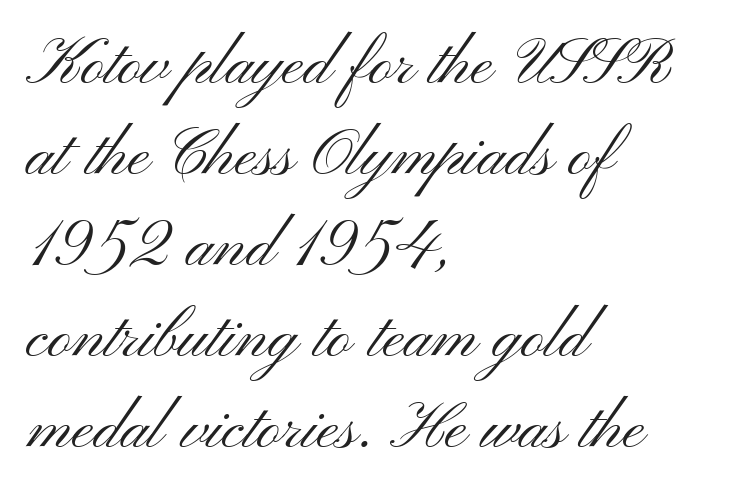
Q: Is the text bold? A: No.
Q: Is the text italic (slanted)? A: Yes.
Q: Is the typeface a serif or a sans-serif typeface? A: Sans-serif.
Q: Is the text underlined? A: No.
Q: How is the paragraph aligned? A: Left-aligned.
Q: Is the spacing between letters normal or unusually wide? A: Normal.
Q: Is the spacing between lines tight, normal or loose? A: Normal.
Q: Width (condensed, normal, or wide)? A: Wide.
Q: Stroke contrast? A: Medium.
Q: x-height? A: Small.
Q: Monospaced? A: No.
